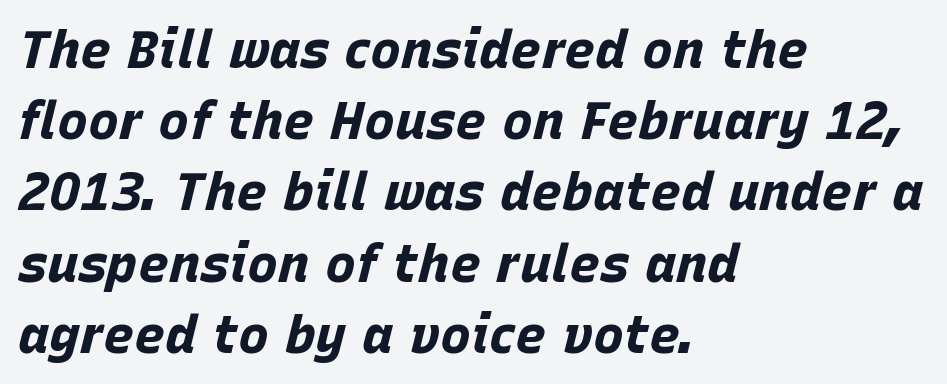
{"italic": "yes", "lean": "right", "slant_degrees": 15, "bold": "yes", "weight": "bold", "width": "normal", "stroke_contrast": "low", "x_height": "large", "monospaced": "no", "underline": "no", "align": "left", "line_spacing": "normal", "line_spacing_ratio": 1.37, "letter_spacing": "normal", "letter_spacing_em": 0.0, "glyph_px": 52}
